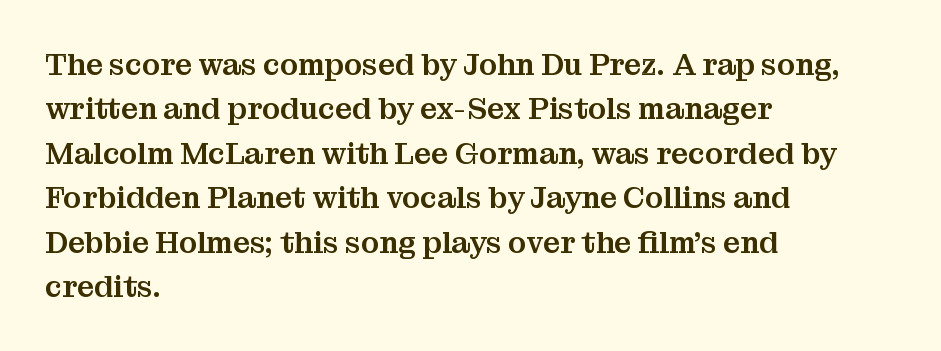
{"serif": "yes", "italic": "no", "width": "normal", "stroke_contrast": "medium", "x_height": "medium", "monospaced": "no", "underline": "no", "align": "left", "line_spacing": "normal", "line_spacing_ratio": 1.48, "letter_spacing": "normal", "letter_spacing_em": 0.0, "glyph_px": 30}
